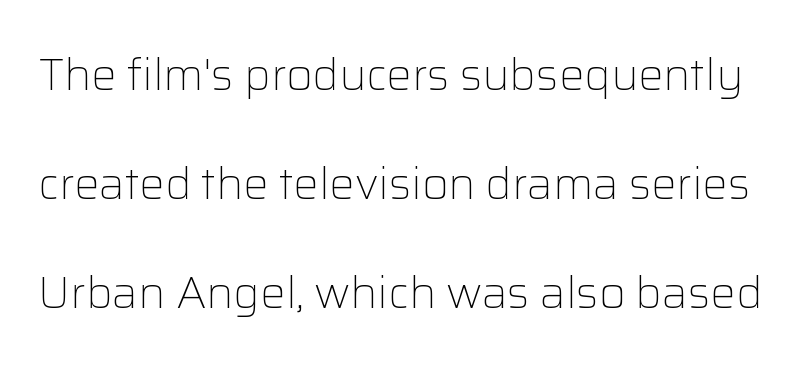
Ordinary non-slanted type is in use. Summary of weight: not heavy and not bold. Does the leading feel generous? Absolutely, it's lavish. Do the characters align in a grid? No, the font is proportional. Students, note that the glyphs here touch the page at normal intervals.
